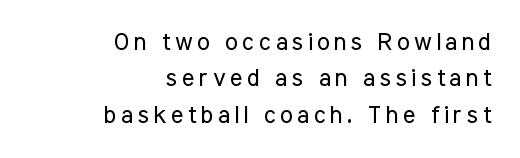
Q: Is the text bold? A: No.
Q: Is the text italic (slanted)? A: No, it is upright.
Q: Is the text underlined? A: No.
Q: How is the paragraph aligned? A: Right-aligned.
Q: Is the spacing between lines tight, normal or loose? A: Normal.
